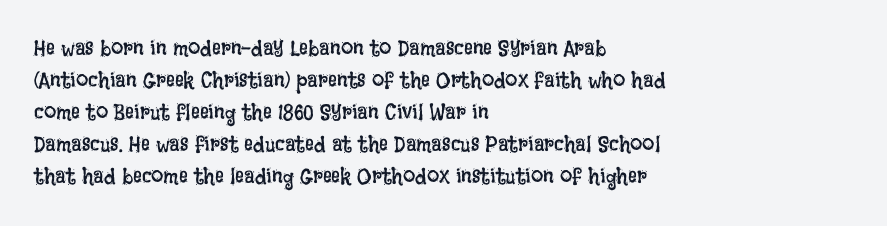
Weight: in the light-to-regular range. These lines keep a tight, regular rhythm from letter to letter. Any mark beneath the type? The region is blank. Left-aligned paragraph, ragged on the right. If you drew a line through each stem, it would be perfectly vertical. Honestly, the row spacing looks completely unremarkable.
